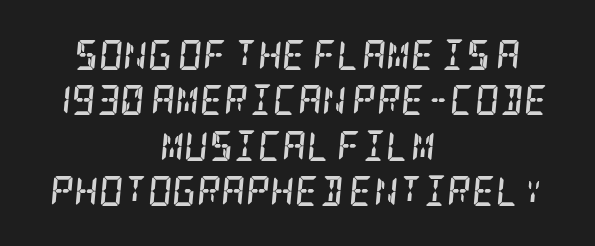
{"serif": "yes", "italic": "yes", "lean": "right", "slant_degrees": 5, "bold": "yes", "weight": "semibold", "width": "condensed", "stroke_contrast": "low", "x_height": "large", "underline": "no", "align": "center", "line_spacing": "normal", "line_spacing_ratio": 1.51, "letter_spacing": "normal", "letter_spacing_em": 0.0, "glyph_px": 30}
